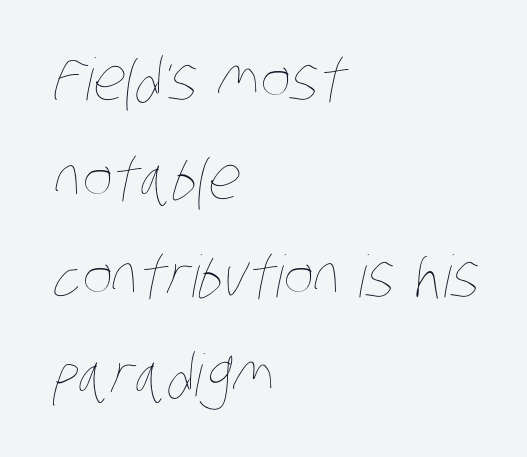
The paragraph shown leans on its left margin. Here the glyphs are tracked normally, forming tight word shapes. No heavy texture on the line: the type isn't bold. Is there much room between lines? A standard amount, neither cramped nor airy. Each letter keeps its own natural width here, so spacing adapts to shape.
